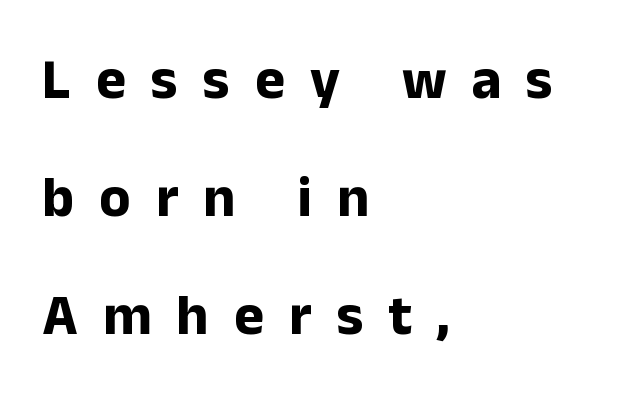
Letter spacing: wide. Is this a fixed-width face? No — the glyphs have proportional, varying widths. The block of text is sparse from top to bottom, with ample space between rows. The font family rendered here belongs to the sans-serif group.
